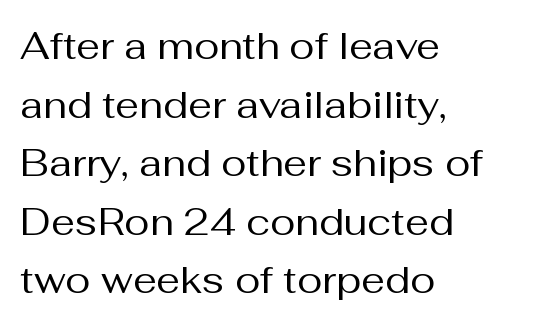
{"serif": "no", "italic": "no", "bold": "no", "weight": "regular", "width": "normal", "stroke_contrast": "medium", "x_height": "medium", "monospaced": "no", "underline": "no", "align": "left", "line_spacing": "normal", "line_spacing_ratio": 1.54, "letter_spacing": "normal", "letter_spacing_em": 0.0, "glyph_px": 38}
